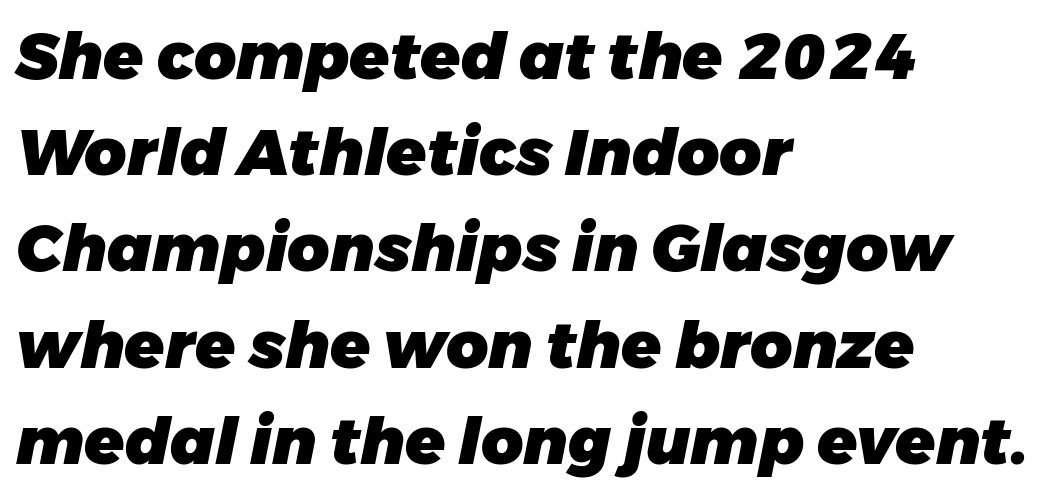
Compared with a centered layout, this one pins lines to the left instead. Each new line begins a customary step beneath the previous one. Is the type slanted? Yes — the strokes lean at a clear angle. Note the varied advance widths — an 'i' is clearly narrower than an 'm'. Tracking here is standard; glyphs follow each other at the usual distance. Nobody drew a line under any word here.
